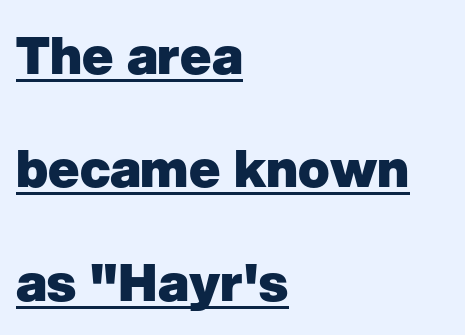
Descenders here cross a horizontal rule under the line. The letters carry no serifs — their stems end cleanly without finishing strokes. Each letter keeps its own natural width here, so spacing adapts to shape. The passage is arranged the way most books set body copy — flush left.
